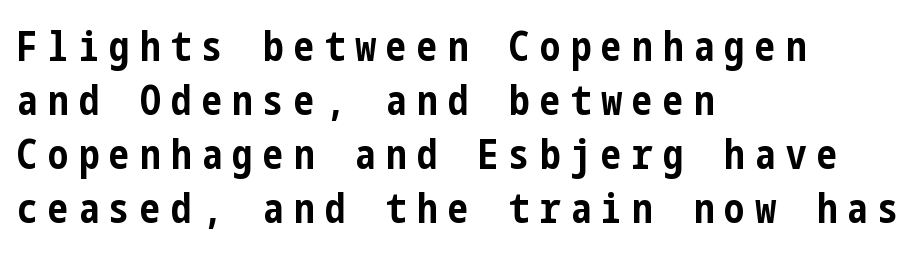
The image shows 41 px bold, condensed sans-serif type, upright; set left-aligned, normal line spacing (1.32x), unusually wide letter spacing (+0.25 em), not underlined; low stroke contrast and a medium x-height.
